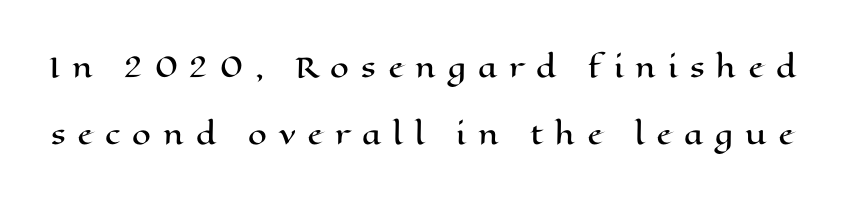
Q: Is the text italic (slanted)? A: No, it is upright.
Q: Is the text underlined? A: No.
Q: Is the spacing between letters normal or unusually wide? A: Unusually wide.
Q: Is the spacing between lines tight, normal or loose? A: Loose.
